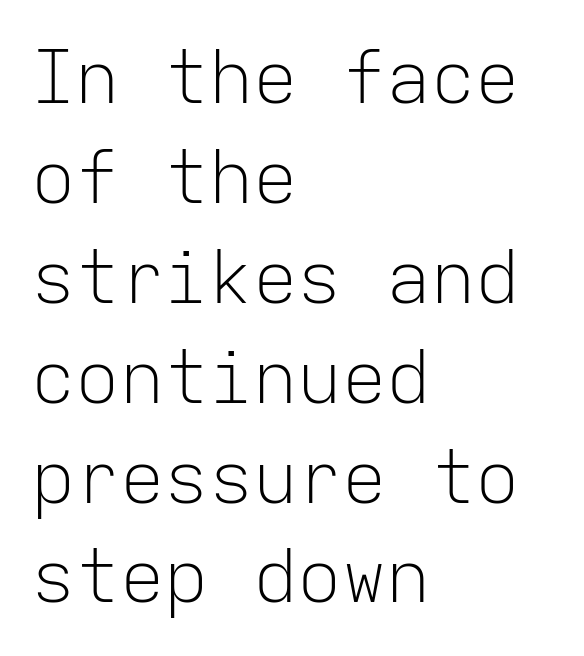
Q: Is the text bold? A: No.
Q: Is the text italic (slanted)? A: No, it is upright.
Q: Is the typeface a serif or a sans-serif typeface? A: Sans-serif.
Q: Is the text underlined? A: No.
Q: How is the paragraph aligned? A: Left-aligned.
Q: Is the spacing between letters normal or unusually wide? A: Normal.
Q: Is the spacing between lines tight, normal or loose? A: Normal.
Q: Width (condensed, normal, or wide)? A: Normal.
Q: Stroke contrast? A: Low.
Q: x-height? A: Medium.
Q: Monospaced? A: Yes.
